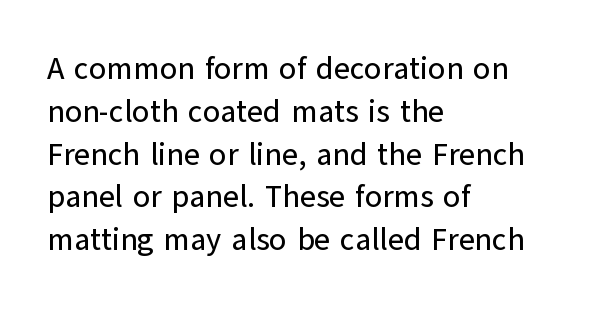
The image shows 31 px sans-serif type, upright; set left-aligned, normal line spacing (1.38x), normal letter spacing, not underlined; low stroke contrast and a medium x-height.
